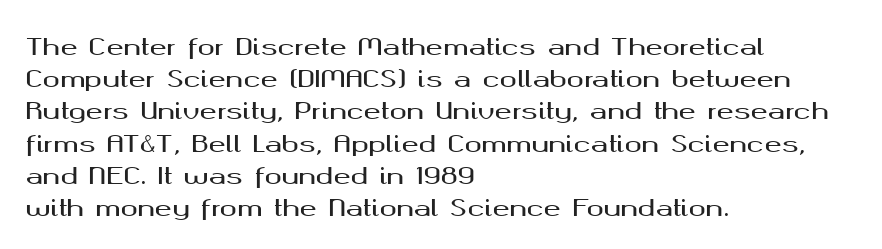
{"italic": "no", "underline": "no", "align": "left", "line_spacing": "normal", "line_spacing_ratio": 1.4, "letter_spacing": "normal", "letter_spacing_em": 0.0, "glyph_px": 23}
